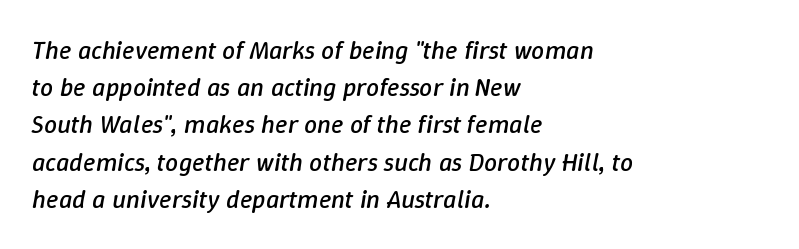
{"italic": "yes", "lean": "right", "slant_degrees": 9, "bold": "no", "underline": "no", "align": "left", "line_spacing": "normal", "line_spacing_ratio": 1.43, "letter_spacing": "normal", "letter_spacing_em": 0.0, "glyph_px": 26}
